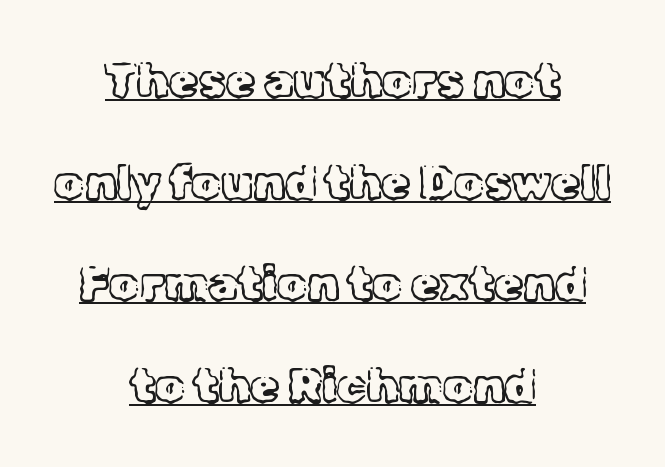
The image shows 47 px light serif type, upright; set centered, loose line spacing (2.16x), normal letter spacing, underlined; a medium x-height.
